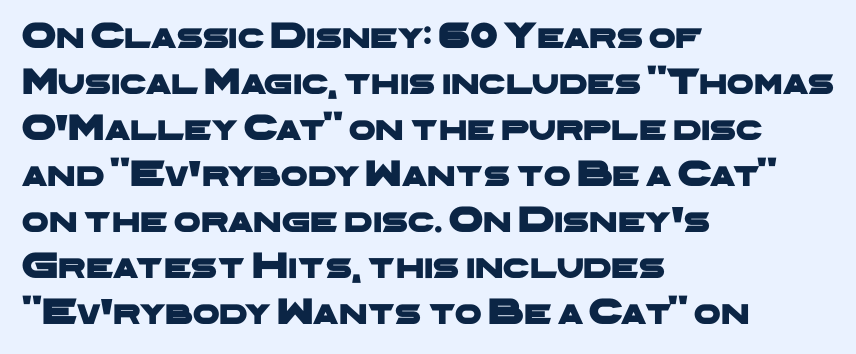
The image shows 38 px wide sans-serif type; set left-aligned, line spacing 1.21x, normal letter spacing, not underlined; low stroke contrast and a medium x-height.
